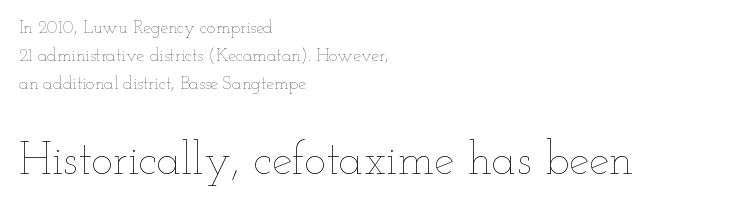
It's the straight-up-and-down kind of type. Bigger letters appear in the bottom chunk; the top chunk is reduced. The font is comparable to plain body text, perhaps lighter. The gap between lines stays unmarked. The paragraph shown leans on its left margin. Caption: standard tracking, unaltered.
